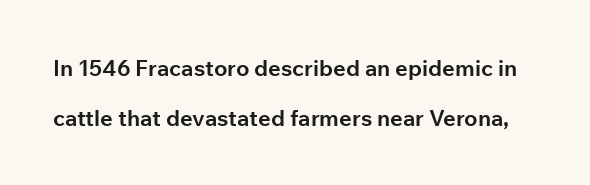
Weight check: bold — yes, fully. Does the lettering tilt? It doesn't — this is upright. Default kerning and tracking; the words read as compact shapes. The space directly below the letters is spotless. In terms of leading, this rendering errs on the spacious side.
